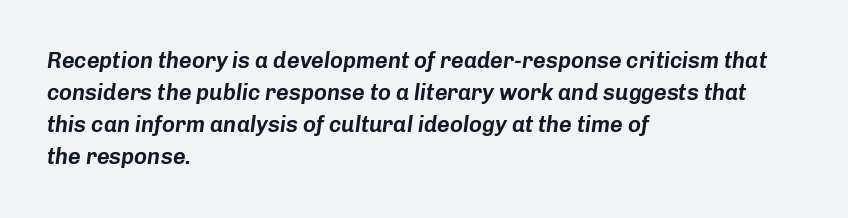
The image shows 22 px text type, italic (leaning right); set left-aligned, normal line spacing (1.46x), normal letter spacing, not underlined.
